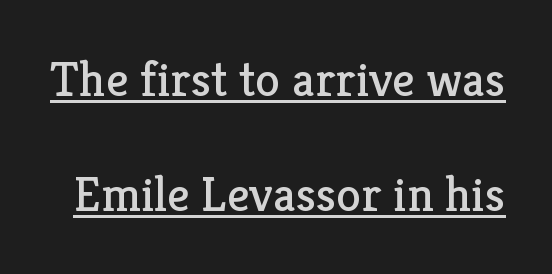
The image shows 50 px regular-weight serif type, upright; set loose line spacing (2.31x), normal letter spacing, underlined; low stroke contrast and a medium x-height.
